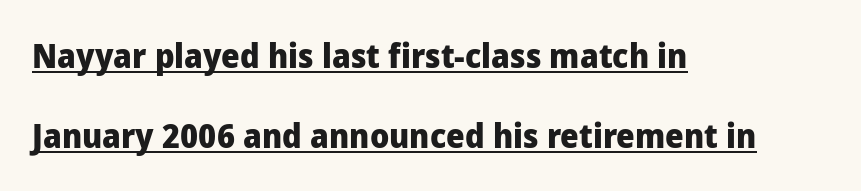
The image shows 33 px heavy sans-serif type, upright; set left-aligned, loose line spacing (2.43x), normal letter spacing, underlined; low stroke contrast and a medium x-height.
